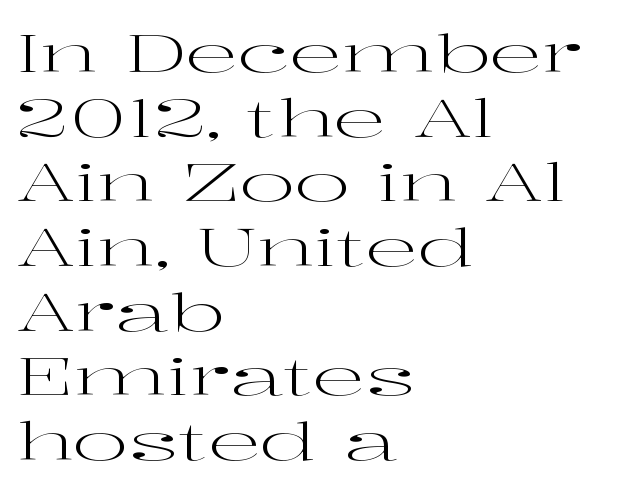
{"serif": "yes", "italic": "no", "bold": "no", "weight": "regular", "width": "wide", "stroke_contrast": "high", "x_height": "medium", "monospaced": "no", "underline": "no", "align": "left", "line_spacing_ratio": 1.22, "letter_spacing": "normal", "letter_spacing_em": 0.0, "glyph_px": 53}
